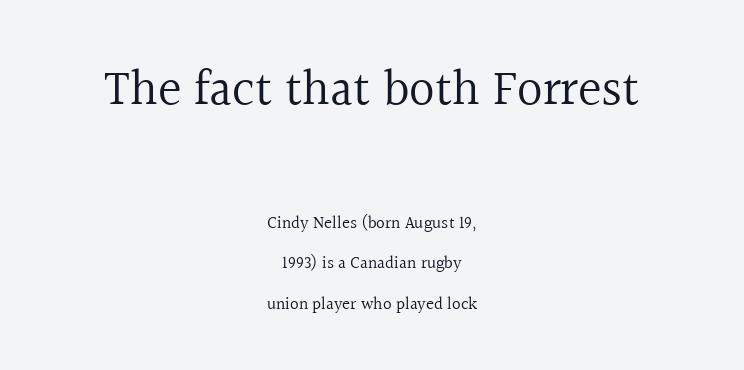
Q: Is the text bold? A: No.
Q: Is the text italic (slanted)? A: No, it is upright.
Q: Is the typeface a serif or a sans-serif typeface? A: Serif.
Q: Is the text underlined? A: No.
Q: How is the paragraph aligned? A: Centered.
Q: Is the spacing between letters normal or unusually wide? A: Normal.
Q: Is the spacing between lines tight, normal or loose? A: Loose.
Q: Which block of text is set in a larger size, the first (top) or the second (bottom)? A: The first (top) one.
Q: Width (condensed, normal, or wide)? A: Normal.
Q: x-height? A: Medium.
Q: Monospaced? A: No.
